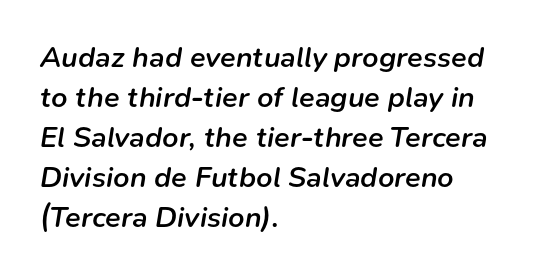
Leading matches the norm, producing a regular column. Is the type slanted? Yes — the strokes lean at a clear angle. The letterforms sit shoulder to shoulder at normal distance. The rendering uses a semibold face; strokes are thickened but not to full bold.
